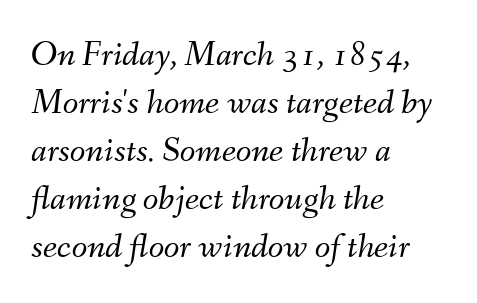
Glance below the letters and you will spot only blank space. Caption: multi-line text, flush left, ragged right. This sample has the flowing, uneven cadence of proportional lettering. Is the type slanted? Yes — the strokes lean at a clear angle.
